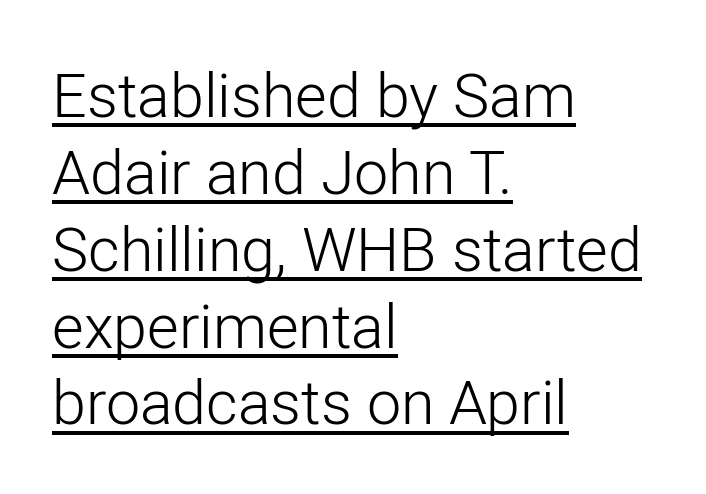
The image shows 61 px light sans-serif type, upright; set left-aligned, normal line spacing (1.26x), normal letter spacing, underlined; low stroke contrast and a medium x-height.
